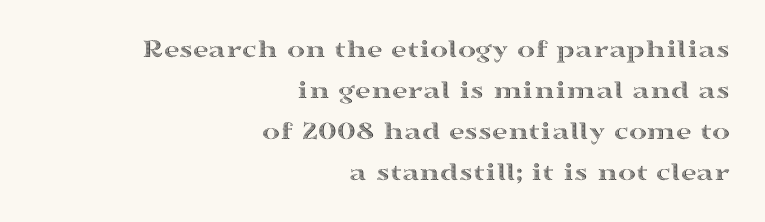
{"italic": "no", "underline": "no", "align": "right", "line_spacing": "normal", "line_spacing_ratio": 1.52, "letter_spacing": "normal", "letter_spacing_em": 0.0, "glyph_px": 27}
